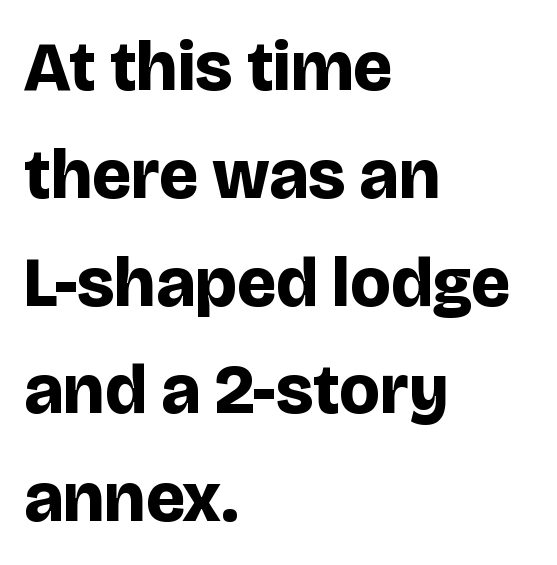
On the weight axis this lands at bold, roughly 700. Check the space under the baseline: it is left empty. Posture: vertical. The letters advance in unequal steps, a hallmark of proportional type. Horizontally, the lines are justified to the leading edge only. Leading matches the norm, producing a regular column.
